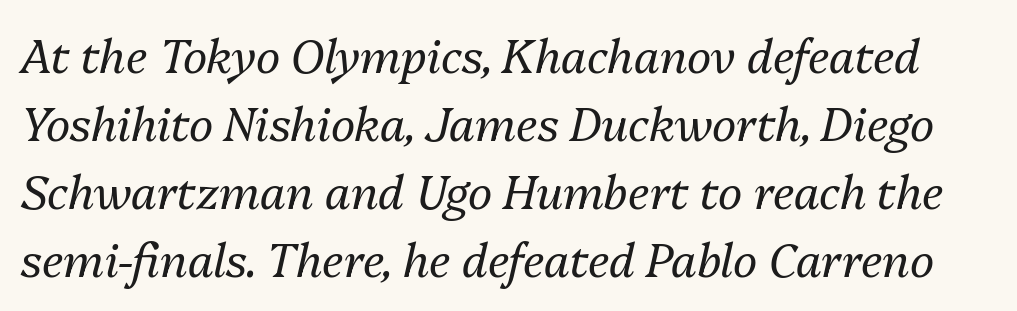
{"italic": "yes", "lean": "right", "slant_degrees": 13, "bold": "no", "weight": "regular", "width": "normal", "stroke_contrast": "medium", "x_height": "medium", "monospaced": "no", "underline": "no", "line_spacing": "normal", "line_spacing_ratio": 1.48, "letter_spacing": "normal", "letter_spacing_em": 0.0, "glyph_px": 46}
